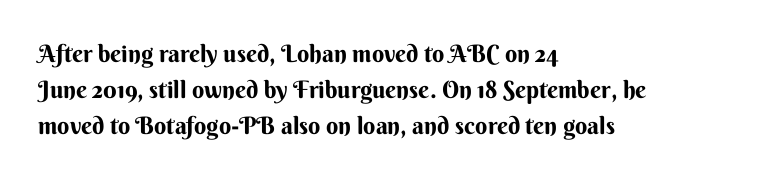
Q: Is the text bold? A: Yes.
Q: Is the text italic (slanted)? A: No, it is upright.
Q: Is the text underlined? A: No.
Q: How is the paragraph aligned? A: Left-aligned.
Q: Is the spacing between letters normal or unusually wide? A: Normal.
Q: Is the spacing between lines tight, normal or loose? A: Normal.
